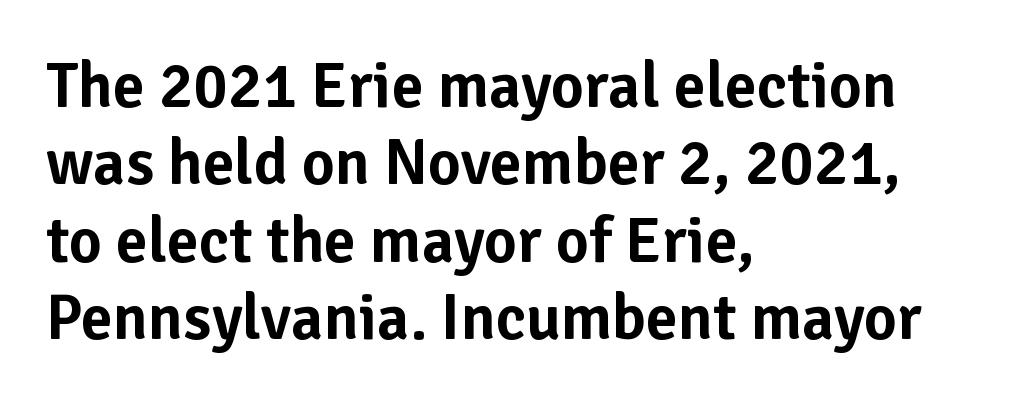
The image shows 64 px sans-serif type, upright; set left-aligned, line spacing 1.21x, normal letter spacing, not underlined; low stroke contrast and a medium x-height.
